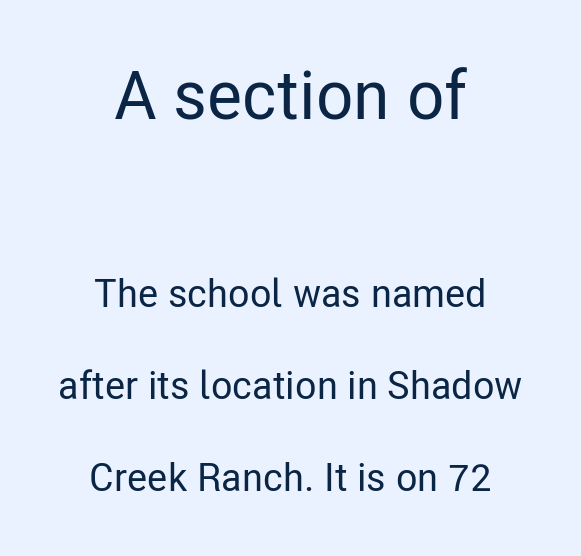
Q: Is the text italic (slanted)? A: No, it is upright.
Q: Is the typeface a serif or a sans-serif typeface? A: Sans-serif.
Q: Is the text underlined? A: No.
Q: How is the paragraph aligned? A: Centered.
Q: Is the spacing between letters normal or unusually wide? A: Normal.
Q: Is the spacing between lines tight, normal or loose? A: Loose.
Q: Which block of text is set in a larger size, the first (top) or the second (bottom)? A: The first (top) one.
Q: Width (condensed, normal, or wide)? A: Condensed.
Q: Stroke contrast? A: Low.
Q: x-height? A: Medium.
Q: Monospaced? A: No.
